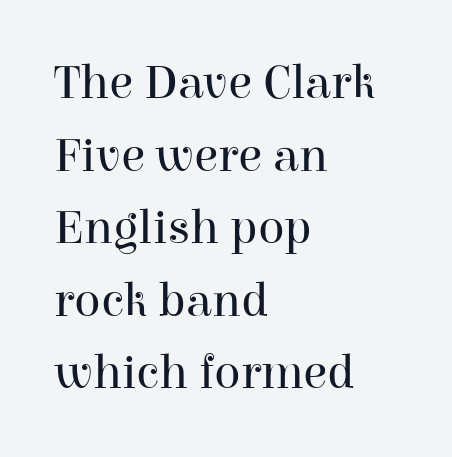
The image shows 49 px regular-weight serif type, upright; set left-aligned, normal line spacing (1.48x), normal letter spacing, not underlined; high stroke contrast and a medium x-height.
